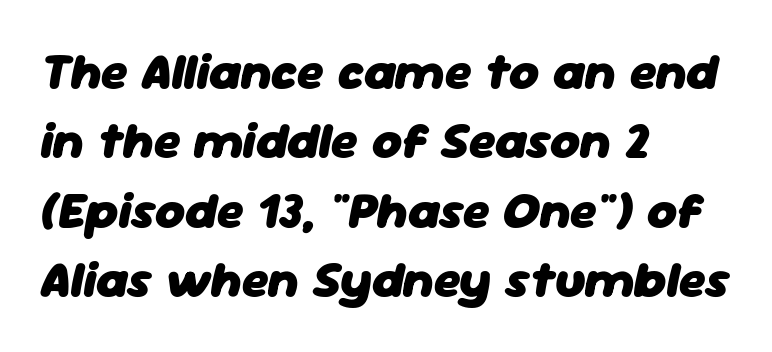
The lettering tilts uniformly, giving the passage an italic look. Thick stems and heavy bowls — unmistakably bold. The letters sit at their default tracking, neither squeezed nor spread. The lines are quadded left. Descender tails drop into unmarked territory.
